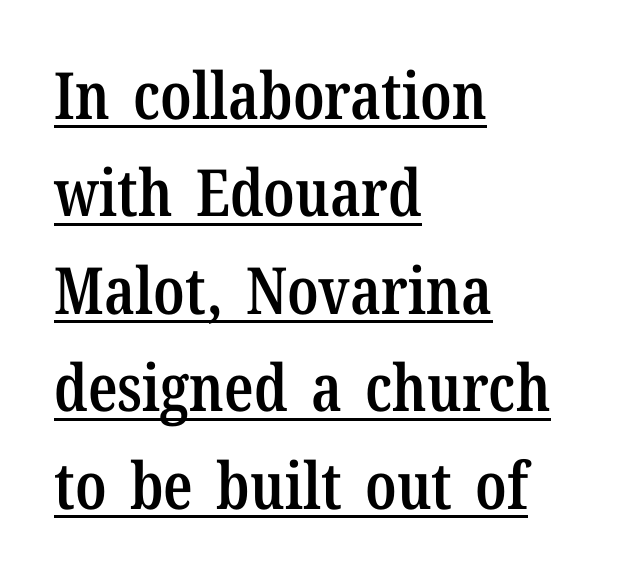
The image shows 65 px semibold, condensed serif type, upright; set left-aligned, normal line spacing (1.5x), normal letter spacing, underlined; low stroke contrast and a medium x-height.
